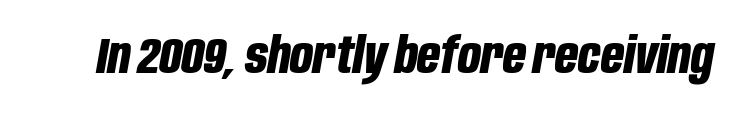
Bold? Absolutely — the strokes are thick and heavy. The rendering uses natural spacing where letterforms have individual widths. An italicized treatment has been applied to the whole sample. Has an underline been added? It has not.
